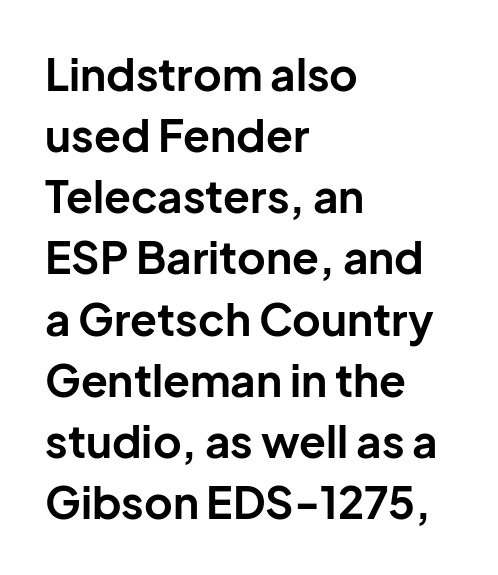
Q: Is the text bold? A: Yes.
Q: Is the text italic (slanted)? A: No, it is upright.
Q: Is the typeface a serif or a sans-serif typeface? A: Sans-serif.
Q: Is the text underlined? A: No.
Q: How is the paragraph aligned? A: Left-aligned.
Q: Is the spacing between letters normal or unusually wide? A: Normal.
Q: Is the spacing between lines tight, normal or loose? A: Normal.
Q: Width (condensed, normal, or wide)? A: Normal.
Q: Stroke contrast? A: Low.
Q: x-height? A: Medium.
Q: Monospaced? A: No.
